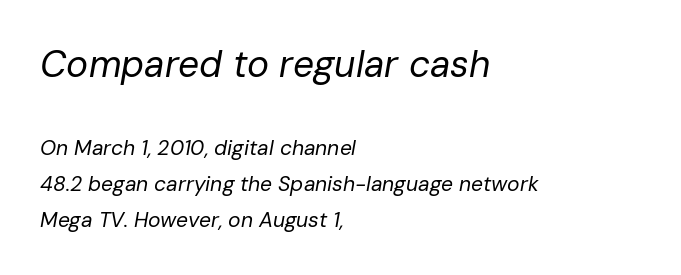
The image shows 37 px regular-weight type, italic (leaning right); set left-aligned, line spacing 1.73x, normal letter spacing, not underlined; the first (top) block is 1.76x larger; low stroke contrast and a medium x-height.
